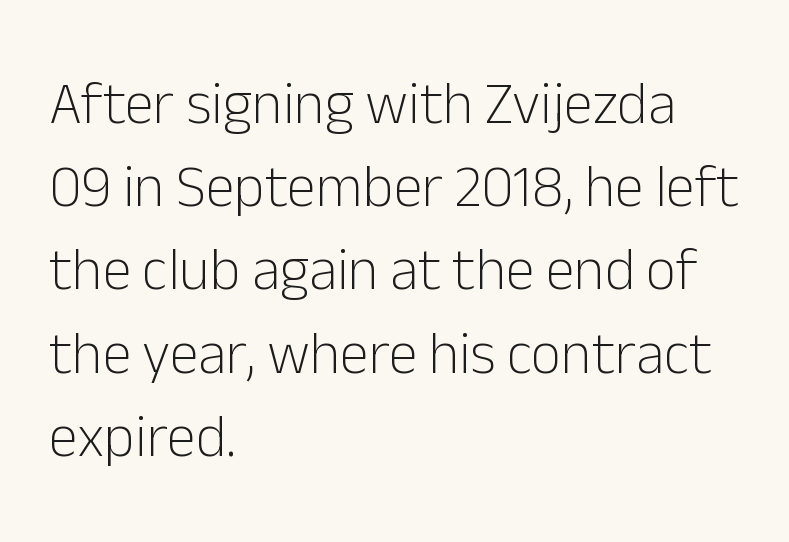
Q: Is the text bold? A: No.
Q: Is the text italic (slanted)? A: No, it is upright.
Q: Is the typeface a serif or a sans-serif typeface? A: Sans-serif.
Q: Is the text underlined? A: No.
Q: How is the paragraph aligned? A: Left-aligned.
Q: Is the spacing between letters normal or unusually wide? A: Normal.
Q: Is the spacing between lines tight, normal or loose? A: Normal.
Q: Width (condensed, normal, or wide)? A: Normal.
Q: Stroke contrast? A: Low.
Q: x-height? A: Medium.
Q: Monospaced? A: No.
